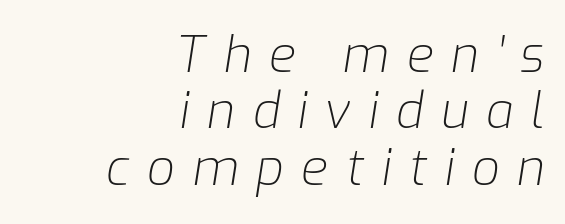
Is there much room between lines? No — they nearly touch. Each word looks stretched out because of the extra space between its letters. The glyphs are unaccompanied by any horizontal stroke below them. The rendering uses natural spacing where letterforms have individual widths. Does the copy run flush right? Yes — the right margin is perfectly even.
